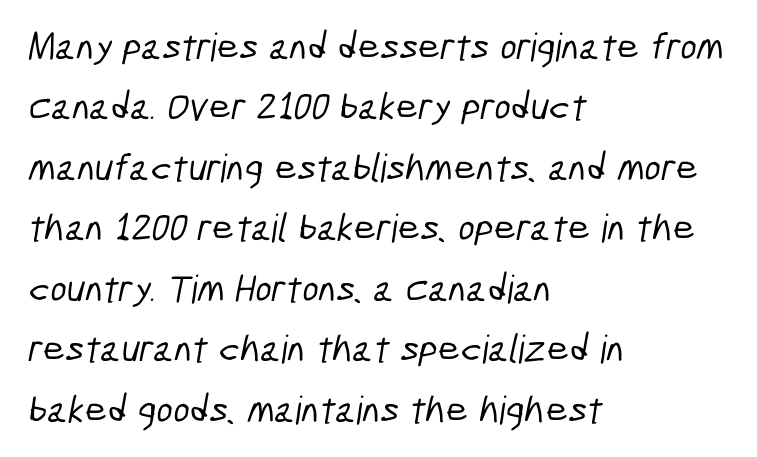
{"serif": "no", "width": "condensed", "stroke_contrast": "low", "x_height": "medium", "monospaced": "no", "underline": "no", "align": "left", "line_spacing": "normal", "line_spacing_ratio": 1.55, "letter_spacing": "normal", "letter_spacing_em": 0.0, "glyph_px": 39}
